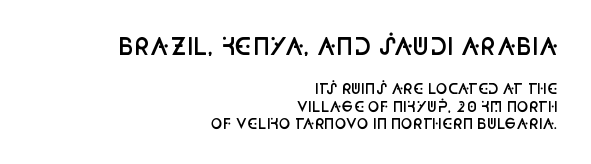
What weight is shown? A semibold, between regular and bold. Notice how the stems are strictly vertical — no italics here. Is the letter spacing exaggerated? No — it looks like the ordinary default. The passage shown begins with its larger block and ends with its smaller one. Vertically, the passage feels balanced, rows spaced as you'd expect.
